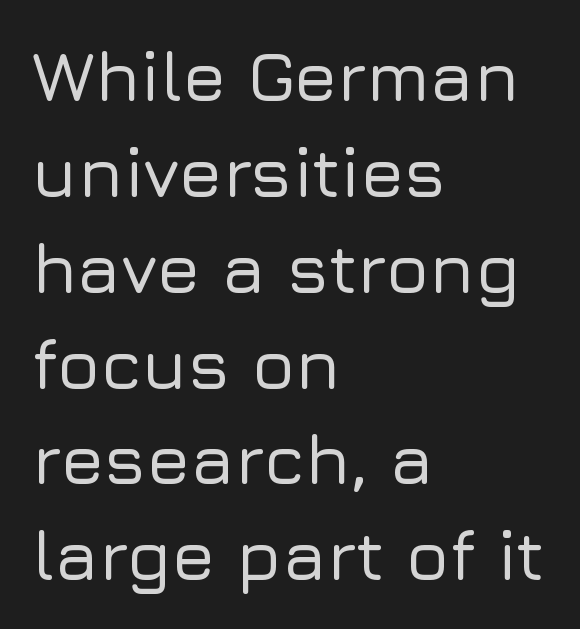
The image shows 71 px sans-serif type, upright; set left-aligned, normal line spacing (1.35x), normal letter spacing, not underlined; low stroke contrast and a medium x-height.
